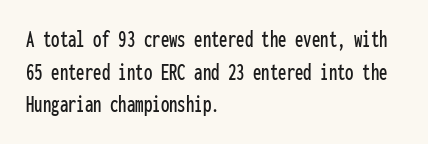
{"italic": "no", "underline": "no", "align": "left", "line_spacing": "normal", "line_spacing_ratio": 1.36, "letter_spacing": "normal", "letter_spacing_em": 0.0, "glyph_px": 24}
